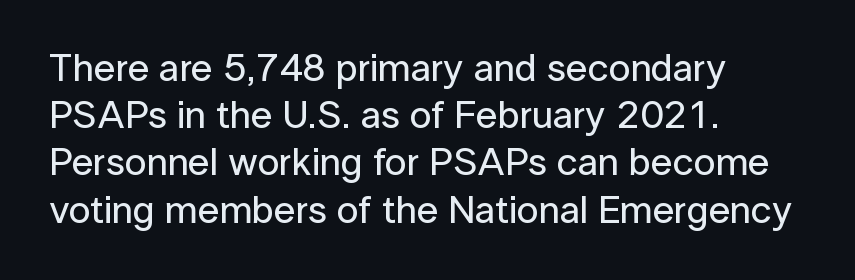
{"serif": "no", "italic": "no", "width": "normal", "stroke_contrast": "low", "x_height": "medium", "monospaced": "no", "underline": "no", "align": "left", "line_spacing_ratio": 1.21, "letter_spacing": "normal", "letter_spacing_em": 0.0, "glyph_px": 39}
